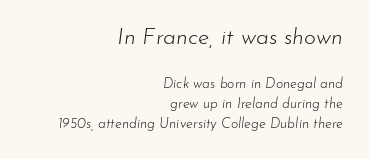
Does the lettering tilt? It does — this is italic. The font is comparable to plain body text, perhaps lighter. Is the lower block the larger one? No — the upper block carries the bigger type. Check the space under the baseline: it is left empty.
